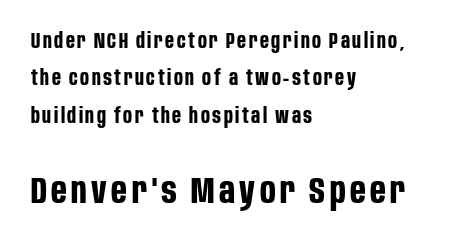
Q: Is the text bold? A: Yes.
Q: Is the text italic (slanted)? A: No, it is upright.
Q: Is the typeface a serif or a sans-serif typeface? A: Sans-serif.
Q: Is the text underlined? A: No.
Q: How is the paragraph aligned? A: Left-aligned.
Q: Which block of text is set in a larger size, the first (top) or the second (bottom)? A: The second (bottom) one.
Q: Width (condensed, normal, or wide)? A: Condensed.
Q: Stroke contrast? A: Low.
Q: x-height? A: Large.
Q: Monospaced? A: No.
